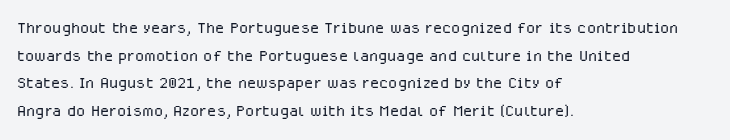
Q: Is the text bold? A: No.
Q: Is the text italic (slanted)? A: No, it is upright.
Q: Is the text underlined? A: No.
Q: How is the paragraph aligned? A: Left-aligned.
Q: Is the spacing between letters normal or unusually wide? A: Normal.
Q: Is the spacing between lines tight, normal or loose? A: Normal.
